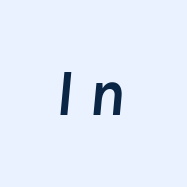
Q: Is the text bold? A: Yes.
Q: Is the text italic (slanted)? A: Yes, it leans right by about 8 degrees.
Q: Is the text underlined? A: No.
Q: Is the spacing between letters normal or unusually wide? A: Unusually wide.
Q: Width (condensed, normal, or wide)? A: Normal.
Q: Stroke contrast? A: Low.
Q: x-height? A: Medium.
Q: Monospaced? A: No.
